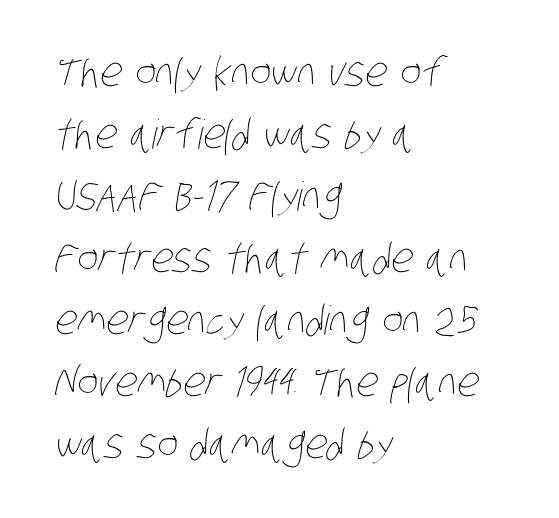
{"bold": "no", "weight": "thin", "width": "condensed", "stroke_contrast": "low", "x_height": "large", "monospaced": "no", "underline": "no", "align": "left", "line_spacing": "normal", "line_spacing_ratio": 1.55, "letter_spacing": "normal", "letter_spacing_em": 0.0, "glyph_px": 40}
